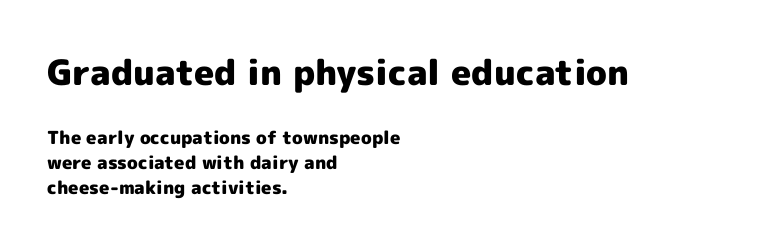
{"serif": "no", "italic": "no", "bold": "yes", "weight": "heavy", "width": "normal", "x_height": "medium", "monospaced": "no", "underline": "no", "align": "left", "line_spacing": "normal", "line_spacing_ratio": 1.39, "letter_spacing": "normal", "letter_spacing_em": 0.0, "larger_block": "first", "size_ratio": 1.94, "glyph_px": 35}
